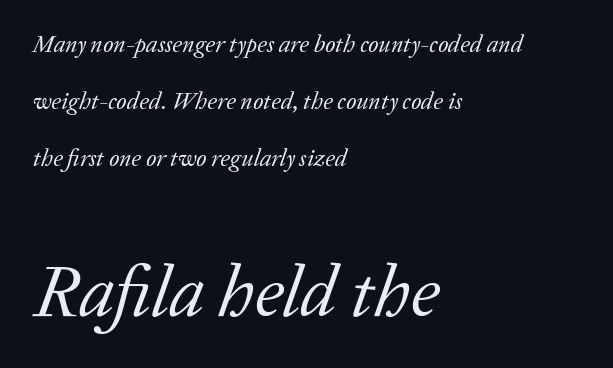
Q: Is the text bold? A: No.
Q: Is the text italic (slanted)? A: Yes, it leans right by about 20 degrees.
Q: Is the typeface a serif or a sans-serif typeface? A: Serif.
Q: Is the text underlined? A: No.
Q: How is the paragraph aligned? A: Left-aligned.
Q: Is the spacing between letters normal or unusually wide? A: Normal.
Q: Is the spacing between lines tight, normal or loose? A: Loose.
Q: Which block of text is set in a larger size, the first (top) or the second (bottom)? A: The second (bottom) one.
Q: Width (condensed, normal, or wide)? A: Normal.
Q: Stroke contrast? A: Low.
Q: x-height? A: Medium.
Q: Monospaced? A: No.
